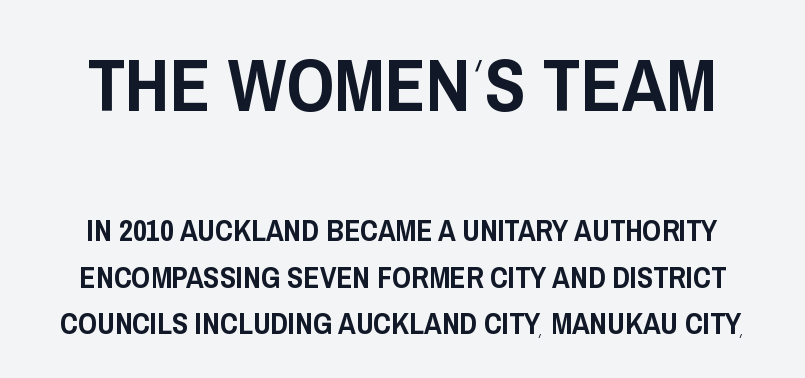
The image shows 75 px condensed sans-serif type, upright; set normal line spacing (1.55x), normal letter spacing, not underlined; the first (top) block is 2.5x larger; low stroke contrast and a large x-height.
